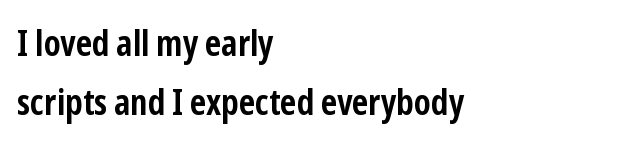
A dark, heavy texture on the line: the type is bold. Notice how descenders clear the ascenders below comfortably — that's standard leading. A typesetter would call this zero additional tracking. Nothing sits at the stroke ends, so this counts as sans-serif.
